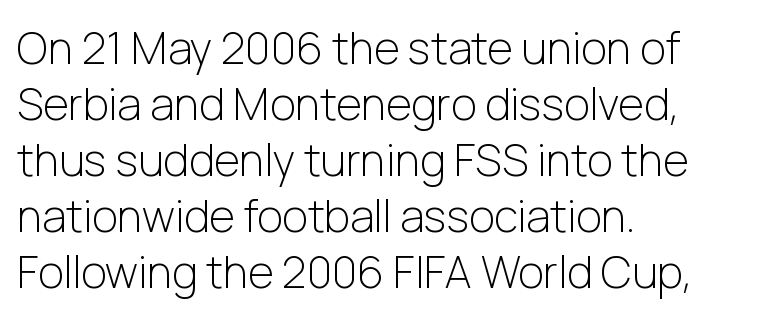
Q: Is the text bold? A: No.
Q: Is the text italic (slanted)? A: No, it is upright.
Q: Is the typeface a serif or a sans-serif typeface? A: Sans-serif.
Q: Is the text underlined? A: No.
Q: How is the paragraph aligned? A: Left-aligned.
Q: Is the spacing between letters normal or unusually wide? A: Normal.
Q: Is the spacing between lines tight, normal or loose? A: Normal.
Q: Width (condensed, normal, or wide)? A: Normal.
Q: Stroke contrast? A: Low.
Q: x-height? A: Medium.
Q: Monospaced? A: No.
